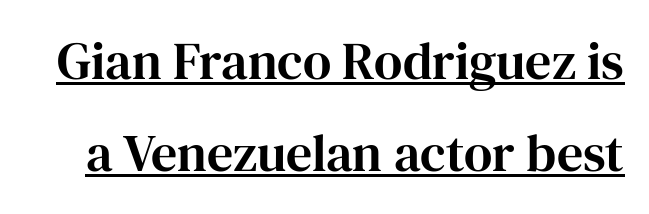
{"serif": "yes", "italic": "no", "width": "normal", "stroke_contrast": "high", "x_height": "medium", "monospaced": "no", "underline": "yes", "line_spacing_ratio": 1.76, "letter_spacing": "normal", "letter_spacing_em": 0.0, "glyph_px": 52}
